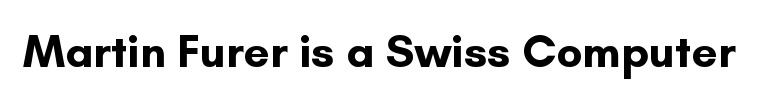
What kind of face is this? One without serifs — a sans. The typesetting leans heavy: a genuine bold. A typesetter would call this proportional, since set widths differ per character. Style check: upright. Honestly, there is no underline to notice here at all. Is the letter spacing exaggerated? No — it looks like the ordinary default.
